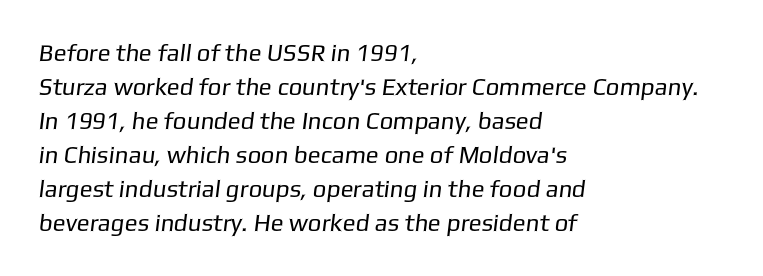
The image shows 24 px text type; set left-aligned, normal line spacing (1.42x), normal letter spacing, not underlined.
